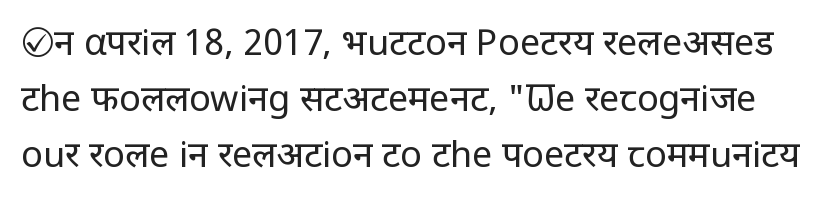
Q: Is the text bold? A: No.
Q: Is the text italic (slanted)? A: No, it is upright.
Q: Is the typeface a serif or a sans-serif typeface? A: Sans-serif.
Q: Is the text underlined? A: No.
Q: Is the spacing between letters normal or unusually wide? A: Normal.
Q: Is the spacing between lines tight, normal or loose? A: Normal.
Q: Width (condensed, normal, or wide)? A: Normal.
Q: Stroke contrast? A: Low.
Q: x-height? A: Large.
Q: Monospaced? A: No.
